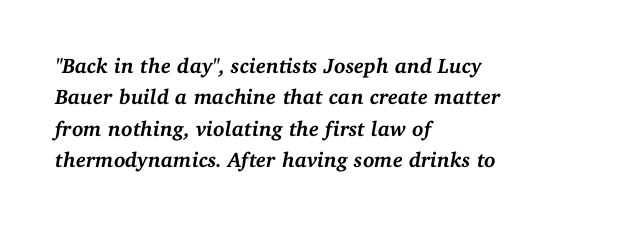
The image shows 21 px bold type, italic (leaning right); set left-aligned, normal line spacing (1.5x), normal letter spacing, not underlined.
